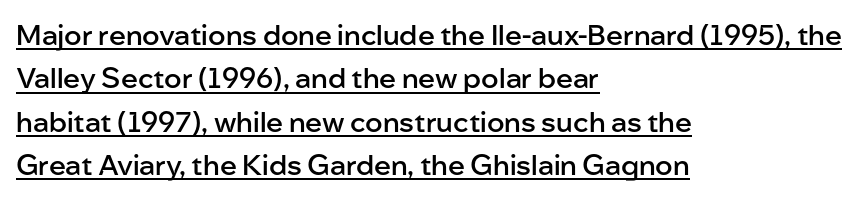
Each glyph is drawn with semibold strokes, heavier than normal yet not fully bold. Layout note: lines flush left. Compared with undecorated copy, this sample adds a rule below the words. The face used here is proportionally spaced, like ordinary book or web type. The typography opts for an upright posture over an oblique one.
